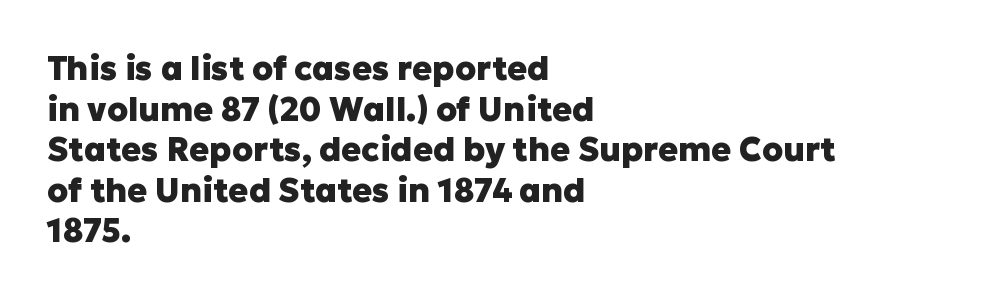
{"serif": "no", "italic": "no", "bold": "yes", "weight": "heavy", "width": "normal", "stroke_contrast": "low", "x_height": "medium", "monospaced": "no", "underline": "no", "align": "left", "line_spacing_ratio": 1.23, "letter_spacing": "normal", "letter_spacing_em": 0.0, "glyph_px": 33}
